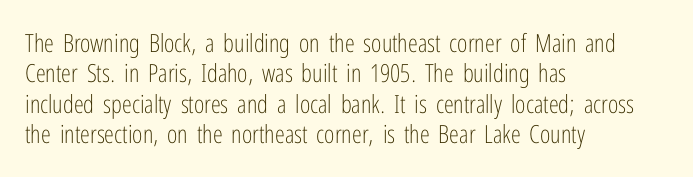
Q: Is the text bold? A: No.
Q: Is the text italic (slanted)? A: No, it is upright.
Q: Is the text underlined? A: No.
Q: How is the paragraph aligned? A: Left-aligned.
Q: Is the spacing between letters normal or unusually wide? A: Normal.
